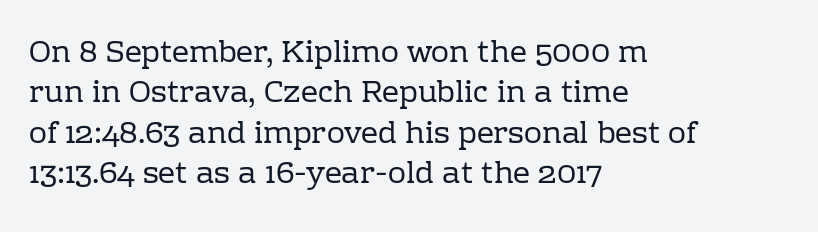
Think of a printed novel: that variable character pitch is what you see here. Glyph-to-glyph distance matches everyday printed text. The space directly below the letters is spotless. Characters remain perfectly vertical along every line. Nothing heavy about these letters — not bold at all.
